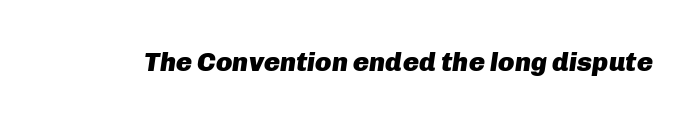
The image shows 27 px bold type, italic (leaning right); set normal letter spacing, not underlined.
